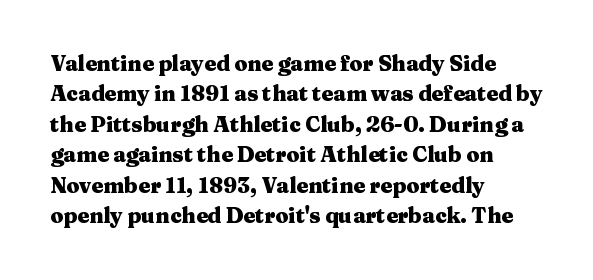
The image shows 21 px bold type, upright; set left-aligned, normal line spacing (1.45x), normal letter spacing, not underlined.
